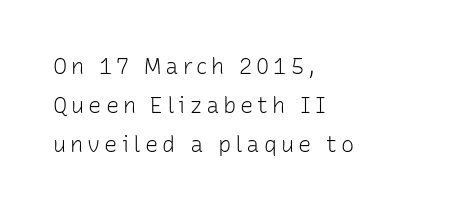
{"italic": "no", "bold": "no", "underline": "no", "align": "left", "line_spacing_ratio": 1.78, "glyph_px": 22}
